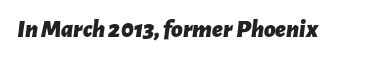
Tracking here is standard; glyphs follow each other at the usual distance. This sample uses an oblique cut, with every glyph tilted off the vertical. The glyphs have the mass of a bold cut. Bare-footed words on every line.
